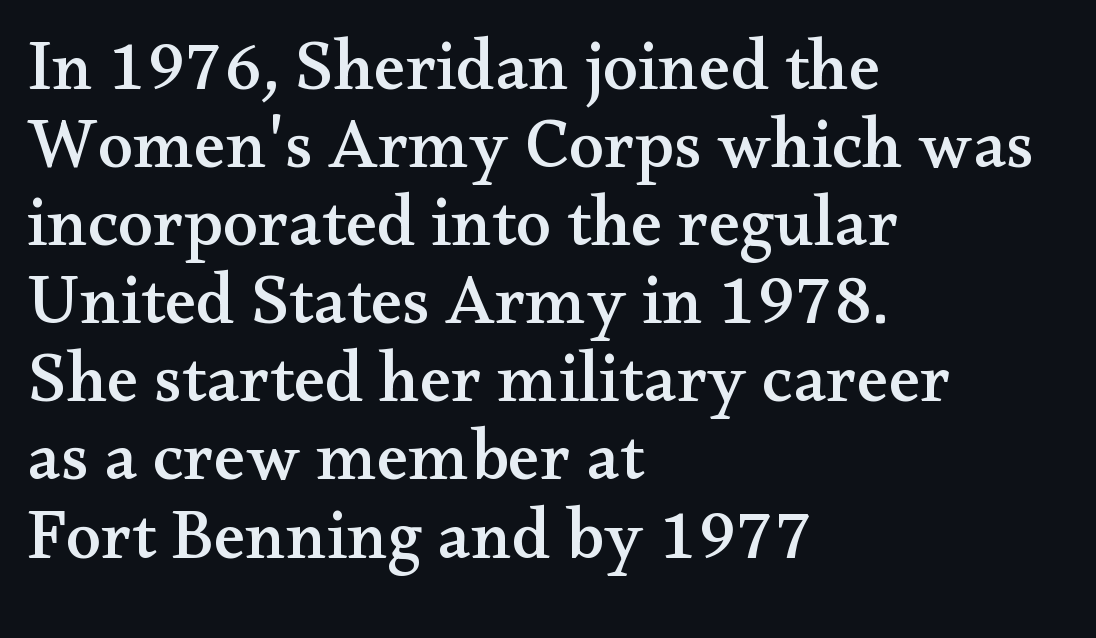
Q: Is the text italic (slanted)? A: No, it is upright.
Q: Is the typeface a serif or a sans-serif typeface? A: Serif.
Q: Is the text underlined? A: No.
Q: How is the paragraph aligned? A: Left-aligned.
Q: Is the spacing between letters normal or unusually wide? A: Normal.
Q: Is the spacing between lines tight, normal or loose? A: Tight.
Q: Width (condensed, normal, or wide)? A: Wide.
Q: Stroke contrast? A: Medium.
Q: x-height? A: Small.
Q: Monospaced? A: No.
